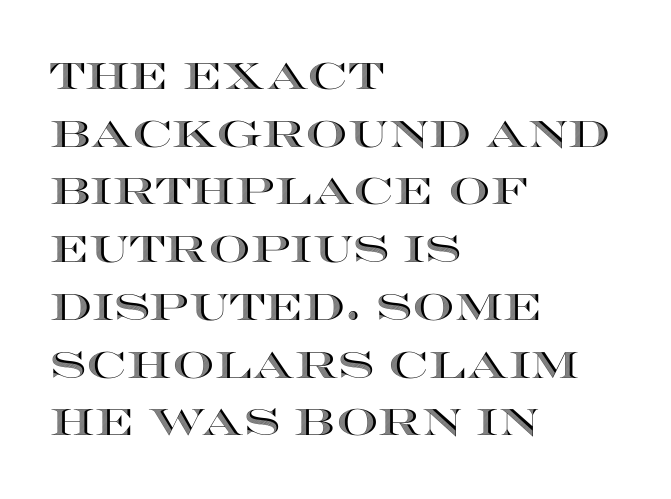
The image shows 37 px wide type, upright; set left-aligned, normal line spacing (1.56x), normal letter spacing, not underlined; a large x-height.
